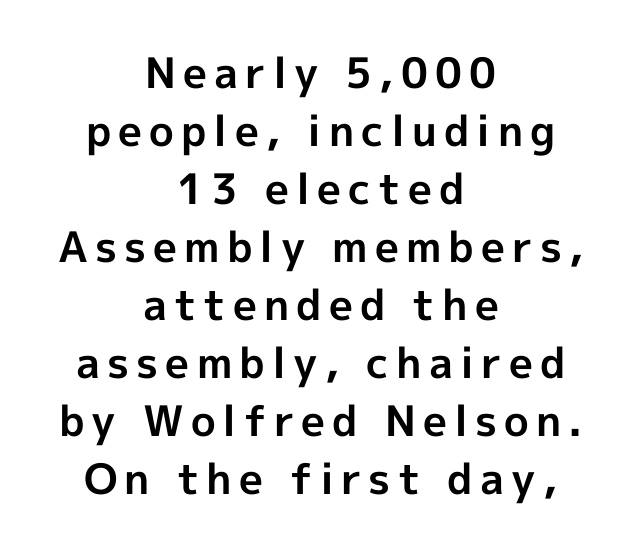
{"serif": "no", "italic": "no", "bold": "yes", "weight": "bold", "width": "normal", "x_height": "medium", "monospaced": "no", "underline": "no", "align": "center", "line_spacing": "normal", "line_spacing_ratio": 1.38, "glyph_px": 42}
